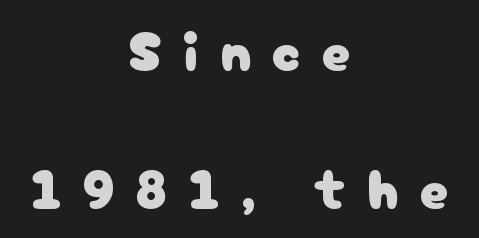
The axis of the letterforms is exactly vertical. Examine the stroke ends and you'll find no serifs. A great deal of white space separates one row of letters from the next. The strip under each line holds only bare page.
